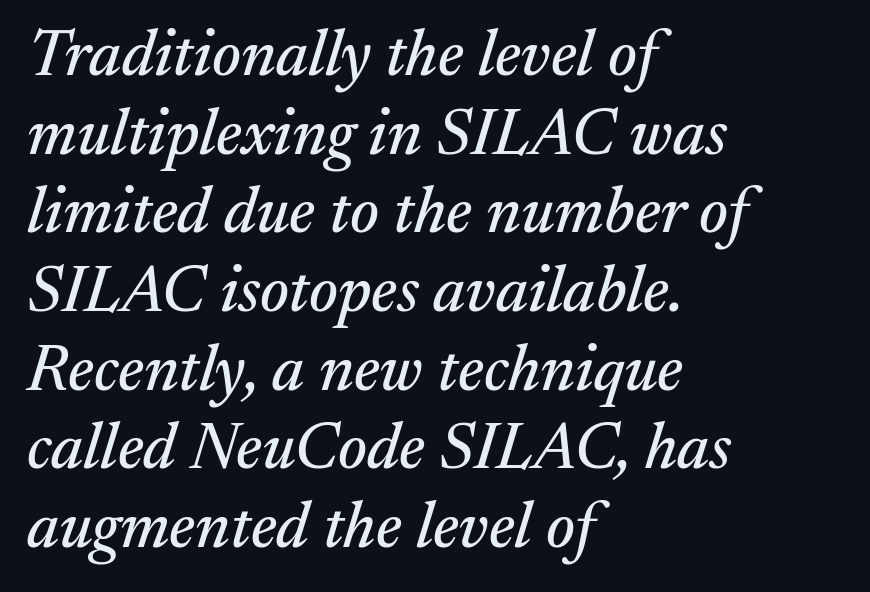
The image shows 65 px serif type, italic (leaning right); set left-aligned, line spacing 1.21x, normal letter spacing, not underlined; medium stroke contrast and a medium x-height.
